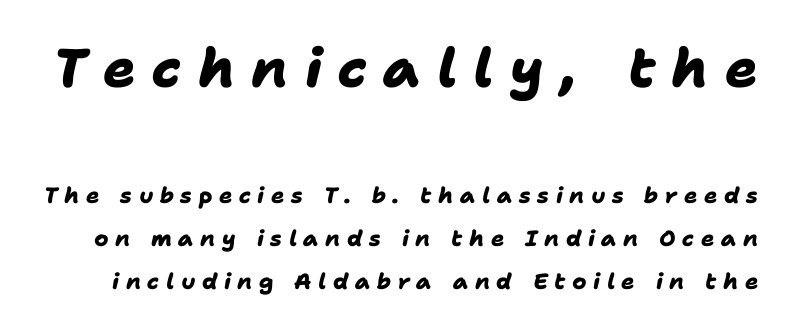
The image shows 54 px heavy sans-serif type; set loose line spacing (1.96x), unusually wide letter spacing (+0.3 em), not underlined; the first (top) block is 2.45x larger; low stroke contrast and a medium x-height.
